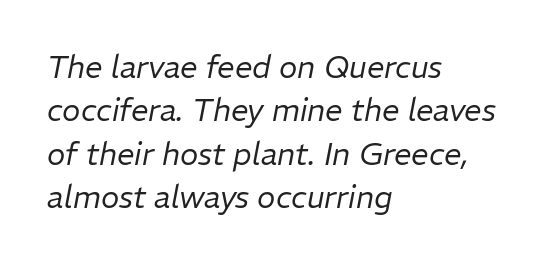
Q: Is the text bold? A: No.
Q: Is the text italic (slanted)? A: Yes, it leans right by about 11 degrees.
Q: Is the text underlined? A: No.
Q: How is the paragraph aligned? A: Left-aligned.
Q: Is the spacing between letters normal or unusually wide? A: Normal.
Q: Is the spacing between lines tight, normal or loose? A: Normal.
Q: Width (condensed, normal, or wide)? A: Normal.
Q: Stroke contrast? A: Low.
Q: x-height? A: Medium.
Q: Monospaced? A: No.
